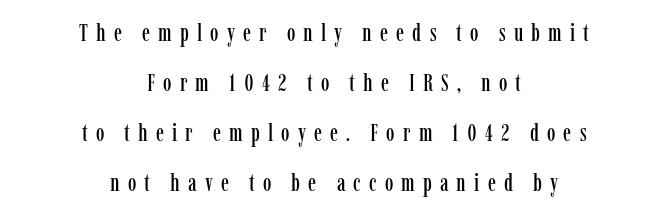
The image shows 24 px text type, upright; set centered, loose line spacing (2.09x), unusually wide letter spacing (+0.34 em), not underlined.
